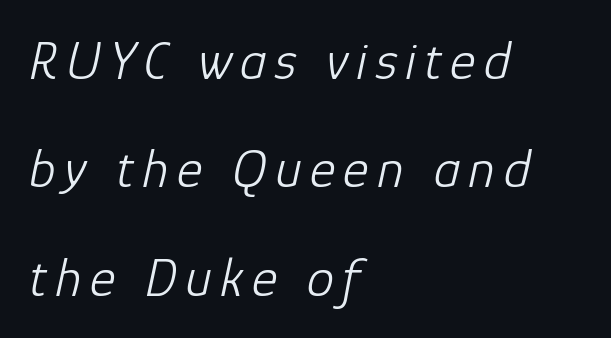
{"italic": "yes", "lean": "right", "slant_degrees": 12, "bold": "no", "weight": "light", "width": "normal", "stroke_contrast": "low", "x_height": "medium", "monospaced": "no", "underline": "no", "align": "left", "line_spacing": "loose", "line_spacing_ratio": 1.97, "glyph_px": 55}
